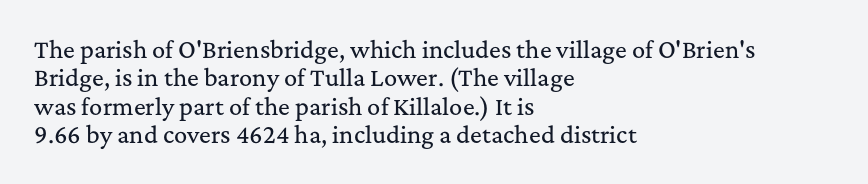
Q: Is the text italic (slanted)? A: No, it is upright.
Q: Is the text underlined? A: No.
Q: How is the paragraph aligned? A: Left-aligned.
Q: Is the spacing between letters normal or unusually wide? A: Normal.
Q: Is the spacing between lines tight, normal or loose? A: Normal.
